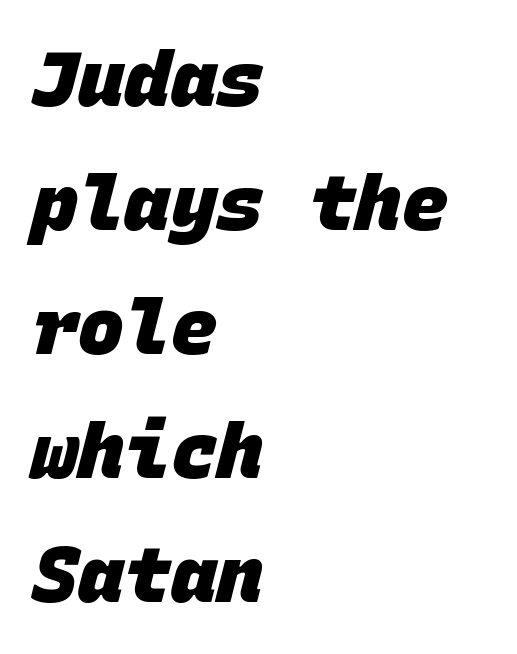
This sample is left-justified, so line endings fall wherever the words run out. Letter spacing: default. Think of a typewriter: that constant character pitch is what you see here. Unmarked baselines from the first word to the last. The face used here is a sans, in the tradition of grotesques and geometrics. Strong, thick strokes mark this as bold type.
